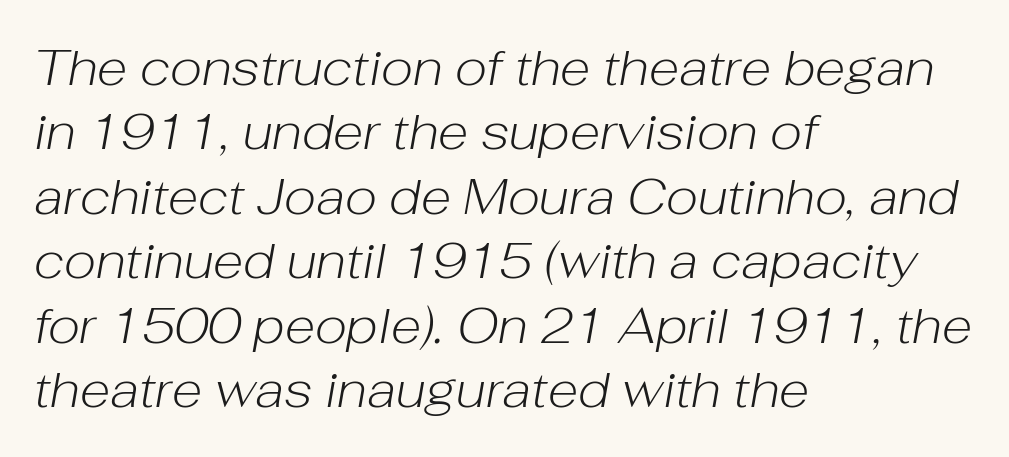
{"italic": "yes", "lean": "right", "slant_degrees": 10, "bold": "no", "weight": "light", "width": "normal", "stroke_contrast": "low", "x_height": "medium", "monospaced": "no", "underline": "no", "align": "left", "line_spacing": "normal", "line_spacing_ratio": 1.29, "letter_spacing": "normal", "letter_spacing_em": 0.0, "glyph_px": 50}
